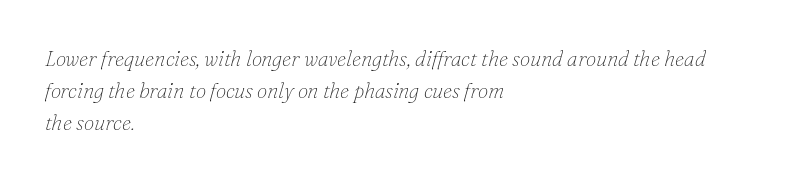
Q: Is the text bold? A: No.
Q: Is the text italic (slanted)? A: Yes, it leans right by about 16 degrees.
Q: Is the text underlined? A: No.
Q: How is the paragraph aligned? A: Left-aligned.
Q: Is the spacing between letters normal or unusually wide? A: Normal.
Q: Is the spacing between lines tight, normal or loose? A: Normal.
